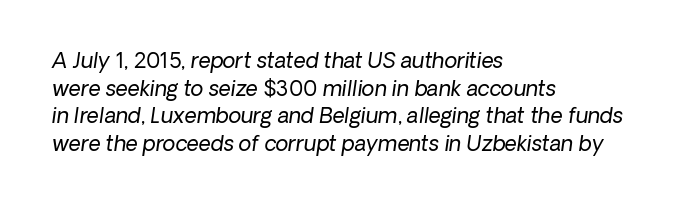
Q: Is the text bold? A: No.
Q: Is the text italic (slanted)? A: Yes, it leans right by about 8 degrees.
Q: Is the text underlined? A: No.
Q: How is the paragraph aligned? A: Left-aligned.
Q: Is the spacing between letters normal or unusually wide? A: Normal.
Q: Is the spacing between lines tight, normal or loose? A: Normal.
